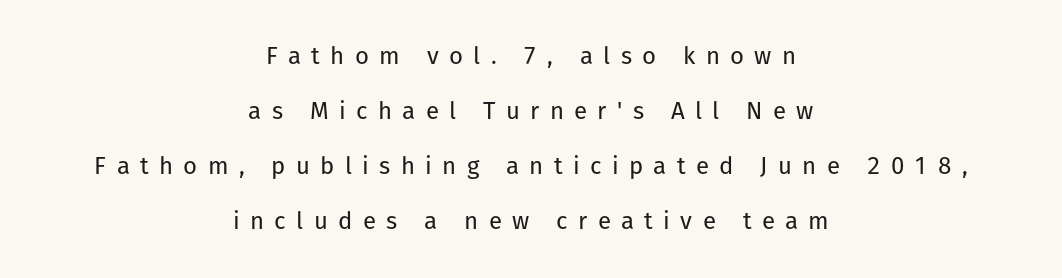
{"italic": "no", "bold": "no", "underline": "no", "align": "center", "line_spacing": "loose", "line_spacing_ratio": 2.29, "letter_spacing": "wide", "letter_spacing_em": 0.43, "glyph_px": 24}
